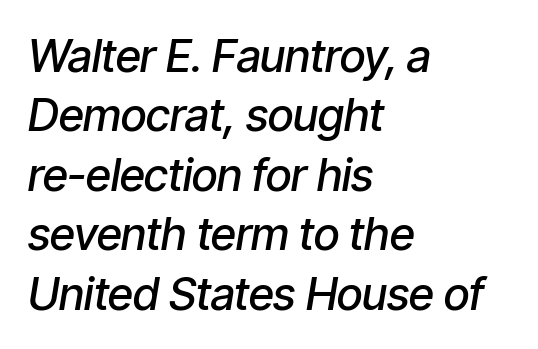
Whoever set this chose a conventional vertical rhythm. Decoration check: the copy has no underline. Emphasis by weight is partial: semibold. The rendering uses natural spacing where letterforms have individual widths. Characters are canted at an angle relative to the baseline's perpendicular.
